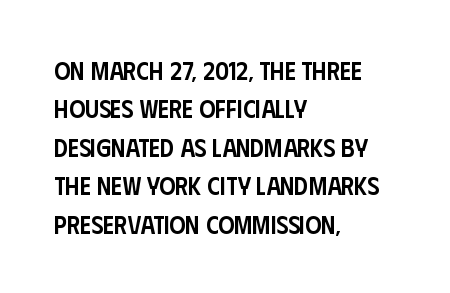
{"italic": "no", "bold": "semi", "underline": "no", "align": "left", "line_spacing": "normal", "line_spacing_ratio": 1.54, "letter_spacing": "normal", "letter_spacing_em": 0.0, "glyph_px": 25}
